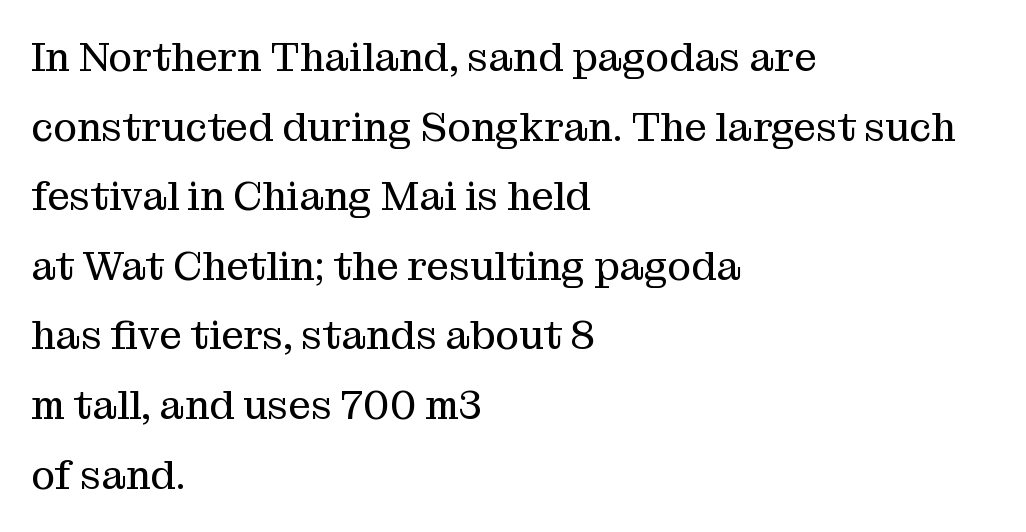
The ragged edge is on the right, which tells us the setting is flush left. Character widths vary here, with narrow letters taking less room than wide ones. Letters have the restrained weight of plain body copy at most. Underline: absent. Inter-character spacing is left at the font's built-in metrics. Serif or sans? Serif — the stroke terminals have little feet.
